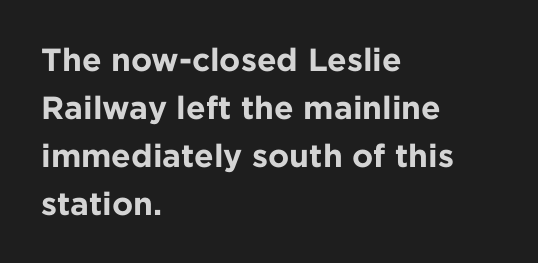
{"serif": "no", "italic": "no", "bold": "yes", "weight": "bold", "width": "normal", "stroke_contrast": "low", "x_height": "medium", "monospaced": "no", "underline": "no", "align": "left", "line_spacing": "normal", "line_spacing_ratio": 1.5, "letter_spacing": "normal", "letter_spacing_em": 0.0, "glyph_px": 32}
